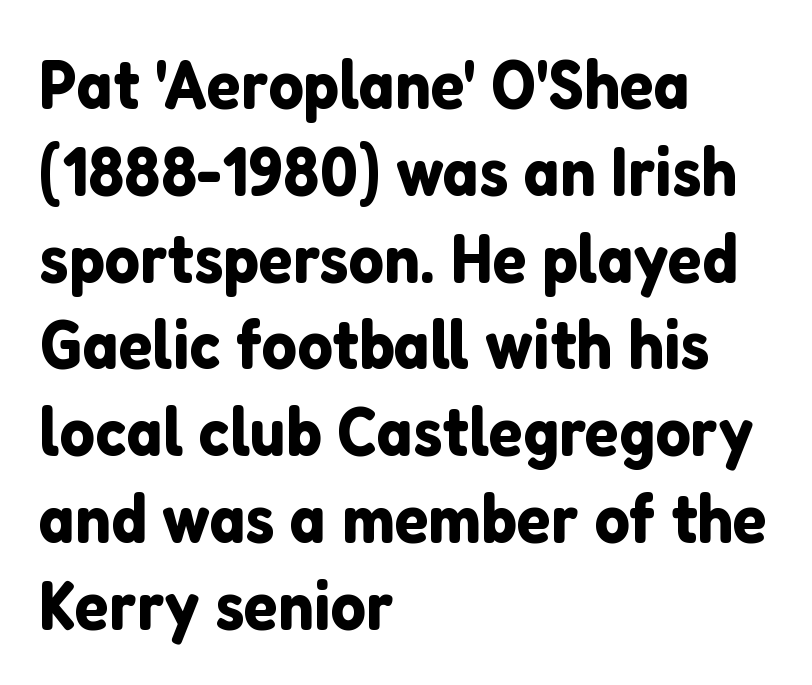
{"serif": "no", "italic": "no", "width": "normal", "stroke_contrast": "low", "x_height": "medium", "monospaced": "no", "underline": "no", "align": "left", "line_spacing_ratio": 1.24, "letter_spacing": "normal", "letter_spacing_em": 0.0, "glyph_px": 70}
